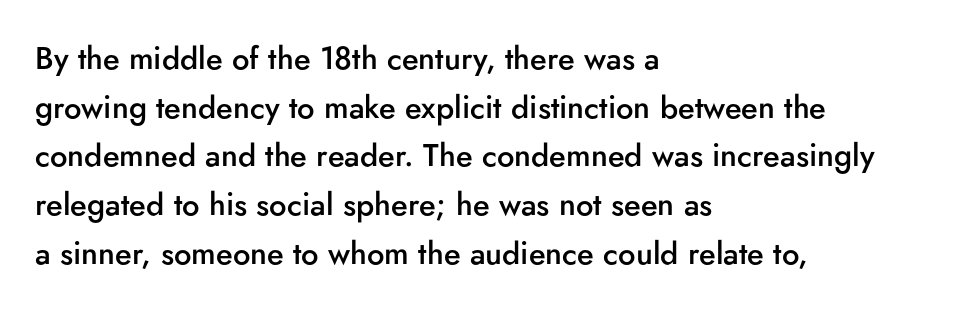
The image shows 31 px semibold sans-serif type, upright; set left-aligned, normal line spacing (1.57x), normal letter spacing, not underlined; low stroke contrast and a small x-height.
